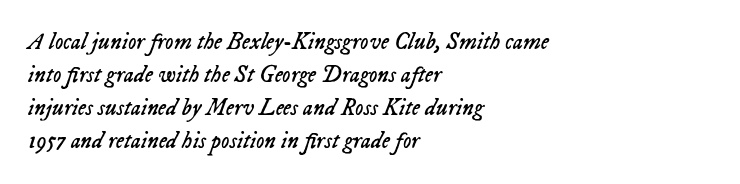
Q: Is the text bold? A: No.
Q: Is the text italic (slanted)? A: Yes, it leans right by about 23 degrees.
Q: Is the text underlined? A: No.
Q: How is the paragraph aligned? A: Left-aligned.
Q: Is the spacing between letters normal or unusually wide? A: Normal.
Q: Is the spacing between lines tight, normal or loose? A: Normal.
